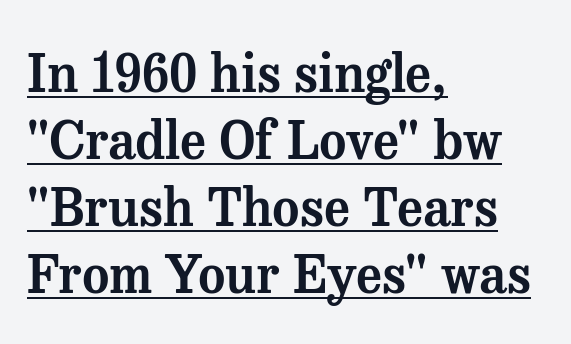
One glance says typical: line gaps are just what's usual. Alignment: flush left. A roman cut, with each character standing at attention. This sample carries an underscore along the baseline area. Proportional: the letters do not fall into vertical columns.
